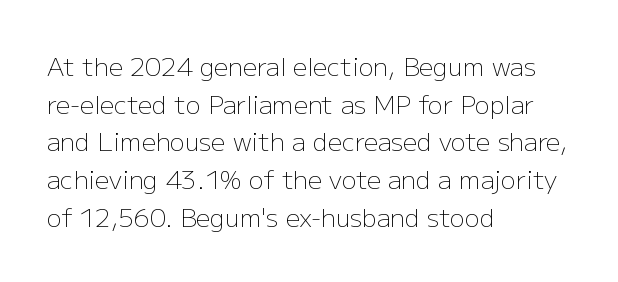
{"italic": "no", "bold": "no", "underline": "no", "align": "left", "line_spacing": "normal", "line_spacing_ratio": 1.51, "letter_spacing": "normal", "letter_spacing_em": 0.0, "glyph_px": 25}
